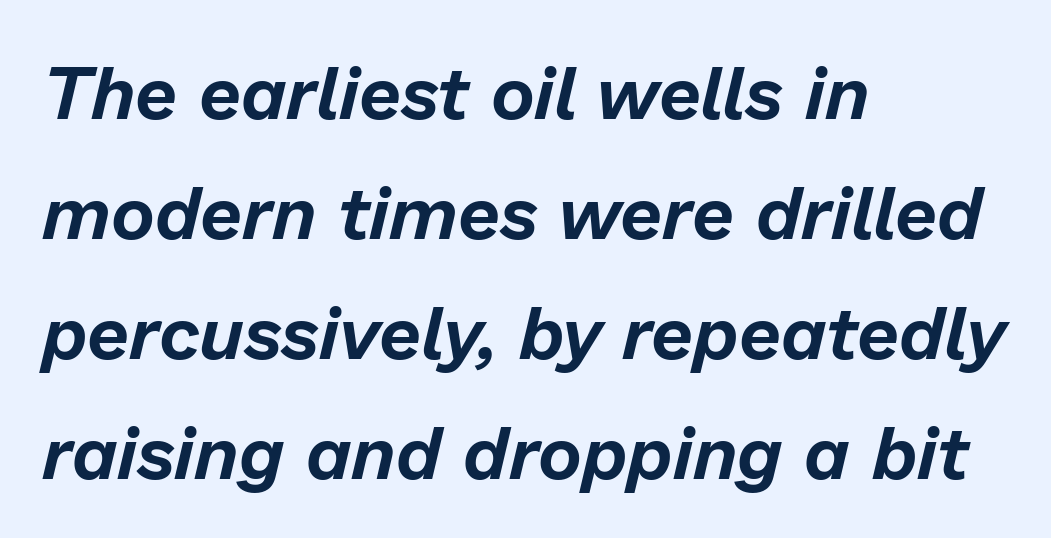
The image shows 75 px text type, italic (leaning right); set left-aligned, normal line spacing (1.6x), normal letter spacing, not underlined; low stroke contrast and a medium x-height.
